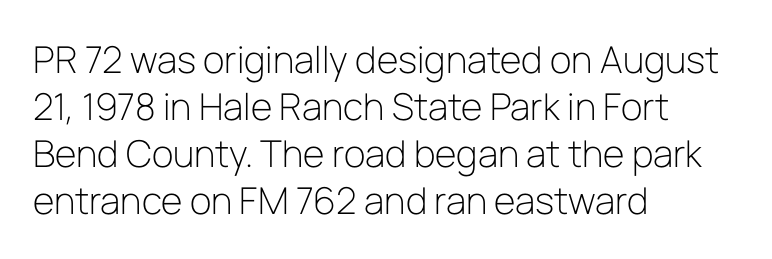
The image shows 37 px light sans-serif type, upright; set left-aligned, normal line spacing (1.27x), normal letter spacing, not underlined; low stroke contrast and a medium x-height.
